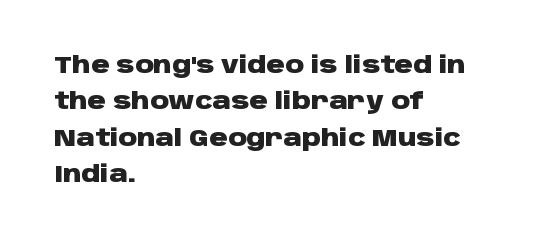
{"italic": "no", "bold": "yes", "underline": "no", "align": "left", "line_spacing": "normal", "line_spacing_ratio": 1.58, "letter_spacing": "normal", "letter_spacing_em": 0.0, "glyph_px": 23}
